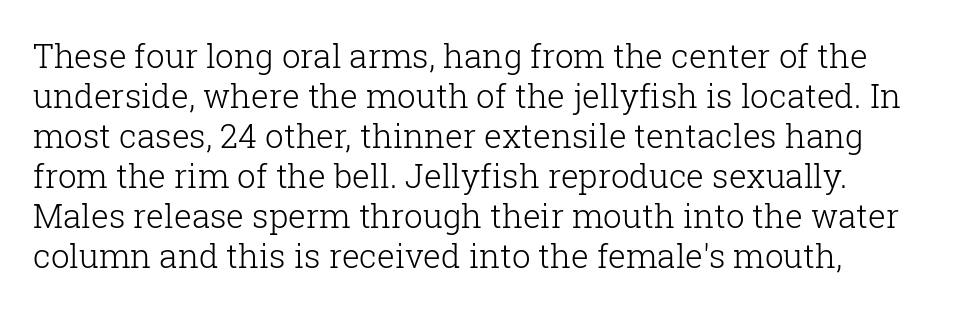
This sample uses an upright cut, with every glyph sitting square on the baseline. To sum up the face: it has serifs. Each letter keeps its own natural width here, so spacing adapts to shape. Nothing unusual about the tracking: characters are spaced as the font intends. Vertical stems look standard width or narrower in stroke. Honestly, there is no underline to notice here at all.
